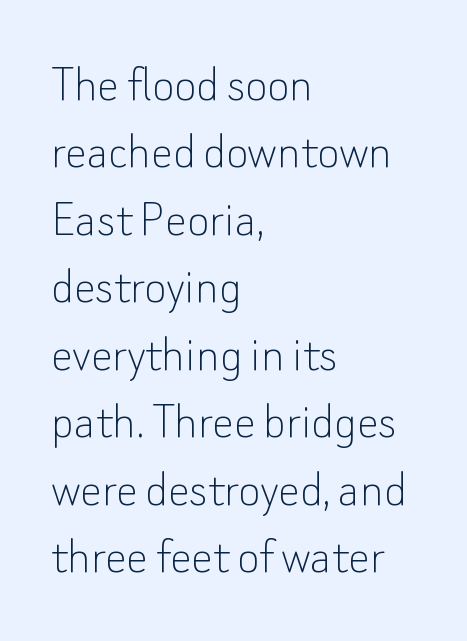
Q: Is the text bold? A: No.
Q: Is the text italic (slanted)? A: No, it is upright.
Q: Is the typeface a serif or a sans-serif typeface? A: Sans-serif.
Q: Is the text underlined? A: No.
Q: How is the paragraph aligned? A: Left-aligned.
Q: Is the spacing between letters normal or unusually wide? A: Normal.
Q: Is the spacing between lines tight, normal or loose? A: Normal.
Q: Width (condensed, normal, or wide)? A: Normal.
Q: Stroke contrast? A: Low.
Q: x-height? A: Small.
Q: Monospaced? A: No.
